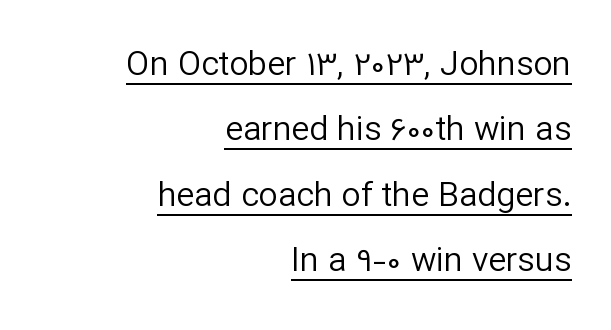
The image shows 34 px regular-weight sans-serif type, upright; set right-aligned, loose line spacing (1.92x), normal letter spacing, underlined; low stroke contrast and a medium x-height.
